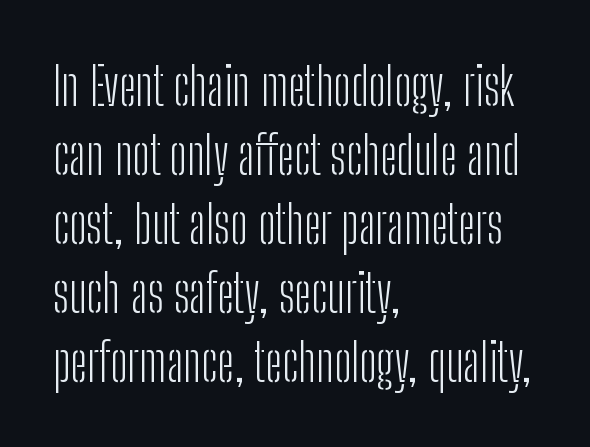
These lines were composed using upright roman letters. The paragraph has a hard left edge and a soft right edge. Regular leading. Is this a heavy cut? Hardly; it is regular or lighter.
